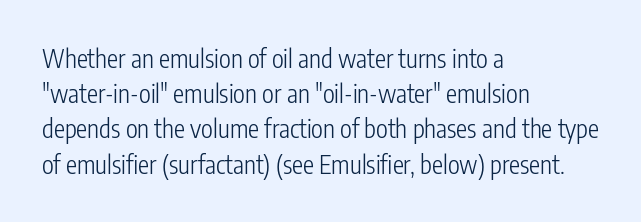
Weight: not bold — regular or lighter. Summary of vertical rhythm: regular, with standard interline spacing. Italic? Not at all — the glyphs are vertical. Words appear dense and cohesive because spacing is normal. Glance below the letters and you will spot only blank space.
